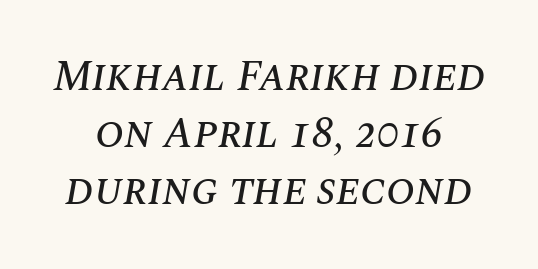
Q: Is the text italic (slanted)? A: Yes, it leans right by about 10 degrees.
Q: Is the text underlined? A: No.
Q: Is the spacing between letters normal or unusually wide? A: Normal.
Q: Is the spacing between lines tight, normal or loose? A: Normal.
Q: Width (condensed, normal, or wide)? A: Normal.
Q: Stroke contrast? A: Medium.
Q: x-height? A: Large.
Q: Monospaced? A: No.
